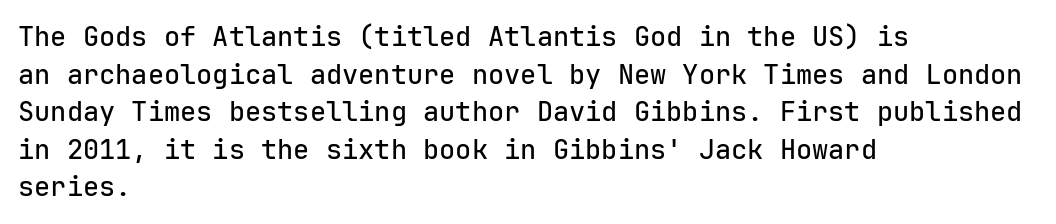
The image shows 27 px text type, upright; set left-aligned, normal line spacing (1.39x), normal letter spacing, not underlined.
